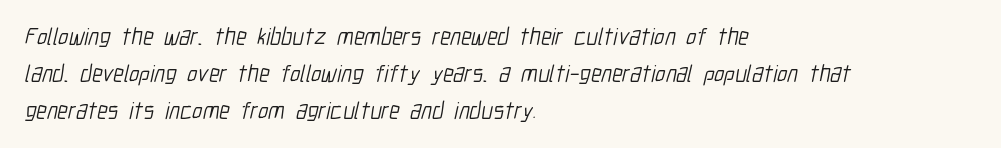
{"bold": "no", "underline": "no", "align": "left", "line_spacing": "normal", "line_spacing_ratio": 1.55, "letter_spacing": "normal", "letter_spacing_em": 0.0, "glyph_px": 24}
